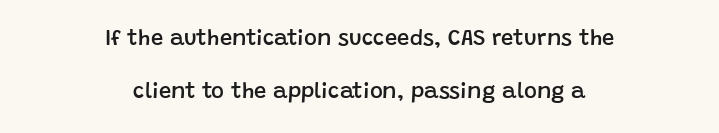
Q: Is the text bold? A: Semi-bold.
Q: Is the text italic (slanted)? A: No, it is upright.
Q: Is the text underlined? A: No.
Q: How is the paragraph aligned? A: Centered.
Q: Is the spacing between letters normal or unusually wide? A: Normal.
Q: Is the spacing between lines tight, normal or loose? A: Loose.
